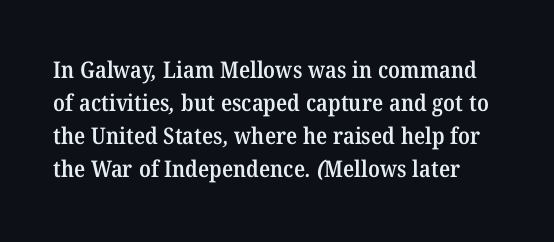
The specimen omits any rule beneath the text block's lines. Horizontal bands of white between lines are of average thickness. The typesetting leans somewhat heavy: a semibold. Standard letterfit; no display-style spreading of the glyphs.
